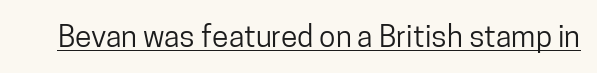
The image shows 30 px condensed sans-serif type, upright; set normal letter spacing, underlined; low stroke contrast and a medium x-height.
